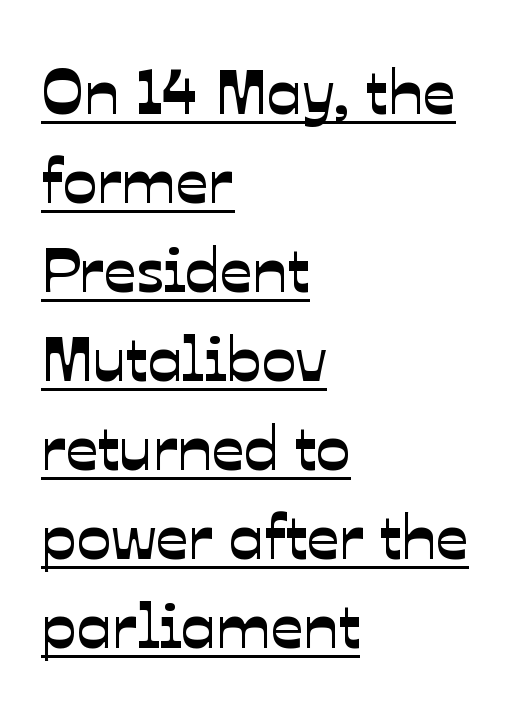
The image shows 64 px sans-serif type; set left-aligned, normal line spacing (1.39x), normal letter spacing, underlined; low stroke contrast and a medium x-height.
